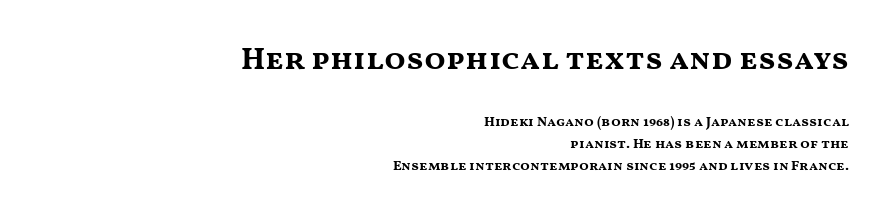
The letters in the upper block stand taller than those in the block below. There is no visible air inserted between adjacent glyphs. Baseline-to-baseline distance is the conventional proportion of letter height. The strokes are fattened all the way to bold.
